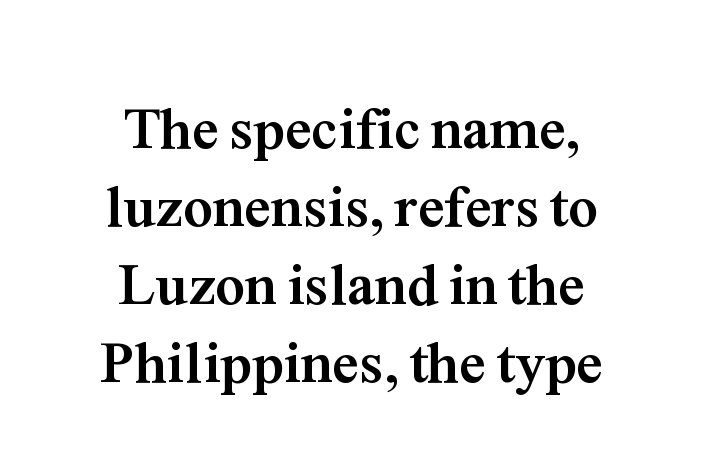
On the weight axis this lands at bold, roughly 700. The compositor balanced each line on the midline. When letters stand straight like this, we call the style roman or upright. Think of a printed novel: that variable character pitch is what you see here.
